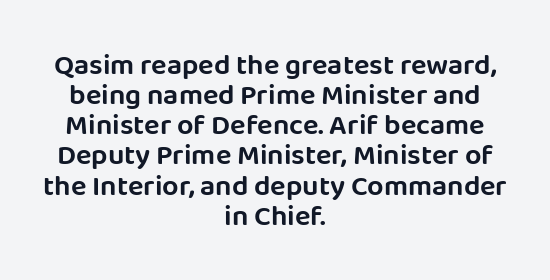
{"serif": "no", "italic": "no", "width": "normal", "stroke_contrast": "low", "x_height": "large", "monospaced": "no", "underline": "no", "align": "center", "line_spacing": "tight", "line_spacing_ratio": 1.04, "letter_spacing": "normal", "letter_spacing_em": 0.0, "glyph_px": 29}
